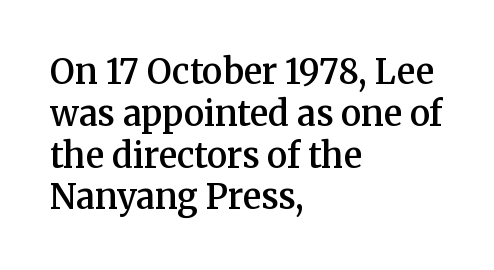
{"serif": "yes", "italic": "no", "bold": "semi", "weight": "semibold", "width": "normal", "stroke_contrast": "medium", "x_height": "medium", "monospaced": "no", "underline": "no", "align": "left", "line_spacing_ratio": 1.23, "letter_spacing": "normal", "letter_spacing_em": 0.0, "glyph_px": 34}
